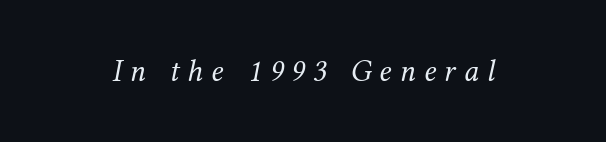
Q: Is the text bold? A: No.
Q: Is the text italic (slanted)? A: Yes, it leans right by about 12 degrees.
Q: Is the typeface a serif or a sans-serif typeface? A: Serif.
Q: Is the text underlined? A: No.
Q: Is the spacing between letters normal or unusually wide? A: Unusually wide.
Q: Width (condensed, normal, or wide)? A: Normal.
Q: Stroke contrast? A: Medium.
Q: x-height? A: Medium.
Q: Monospaced? A: No.
